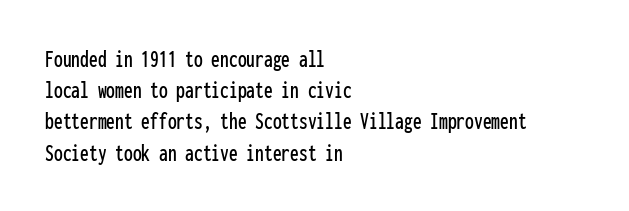
The image shows 25 px text type, upright; set left-aligned, normal line spacing (1.25x), normal letter spacing, not underlined.
